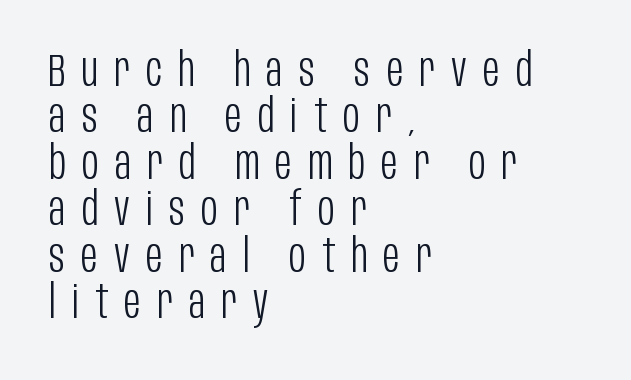
The weight would be labelled regular, book, light, or lighter still. The type is letterspaced generously, with wide tracking. The vertical gap from one line to the next is small. Horizontally, the lines are justified to the leading edge only.
